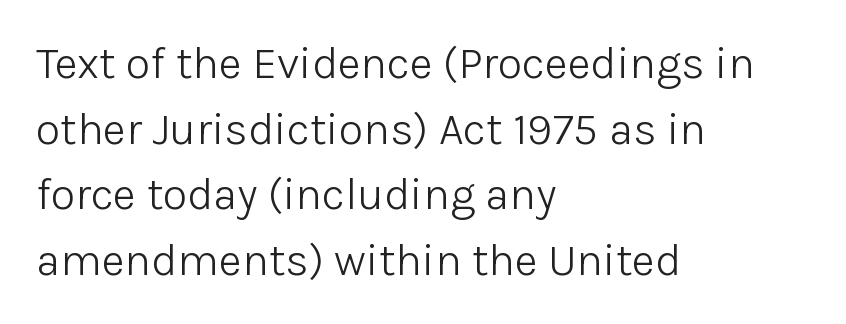
Q: Is the text bold? A: No.
Q: Is the text italic (slanted)? A: No, it is upright.
Q: Is the typeface a serif or a sans-serif typeface? A: Sans-serif.
Q: Is the text underlined? A: No.
Q: How is the paragraph aligned? A: Left-aligned.
Q: Is the spacing between letters normal or unusually wide? A: Normal.
Q: Is the spacing between lines tight, normal or loose? A: Normal.
Q: Width (condensed, normal, or wide)? A: Normal.
Q: Stroke contrast? A: Low.
Q: x-height? A: Medium.
Q: Monospaced? A: No.
